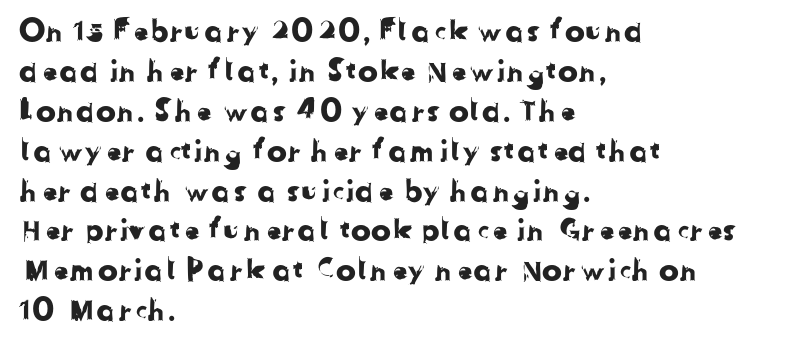
The passage shown has conventional tracking throughout. Leading: standard. The characters display no serif detailing; their extremities are plain. Rule under the text: the space is simply empty. In CSS terms this would be text-align: left.
